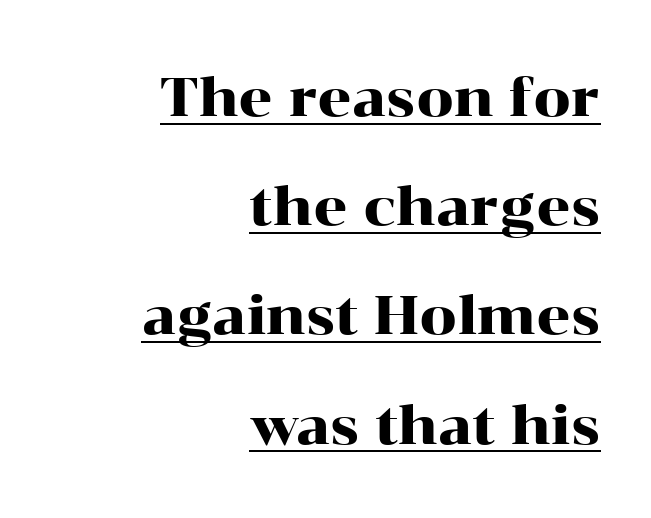
When letters stand straight like this, we call the style roman or upright. The rendering uses the underline text-decoration. The letters advance in unequal steps, a hallmark of proportional type. Where is the straight margin? On the right. In terms of letterspacing, this is plain default setting.
